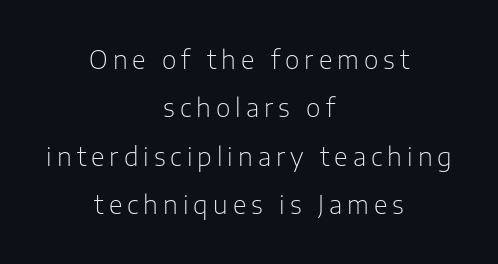
Descenders hang freely into open space. Every stem runs plumb, perpendicular to the baseline. The face looks like a standard text weight, possibly lighter. Notice the wide empty band between every row — that's loose leading.
